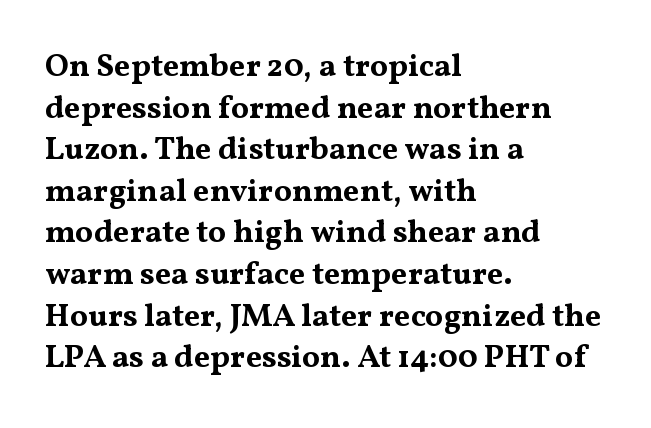
{"serif": "yes", "italic": "no", "bold": "yes", "weight": "bold", "width": "wide", "stroke_contrast": "medium", "x_height": "medium", "monospaced": "no", "underline": "no", "align": "left", "line_spacing": "normal", "line_spacing_ratio": 1.3, "letter_spacing": "normal", "letter_spacing_em": 0.0, "glyph_px": 32}
